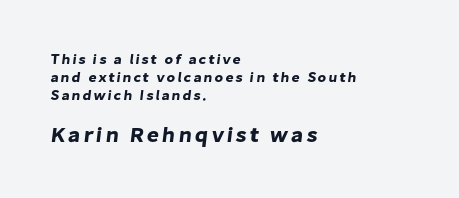
Check under the words: just untouched page. A student would call this left alignment; a typographer would say flush left, rag right. Honestly, the row spacing looks completely unremarkable. Note: smaller setting up top, larger setting below.
